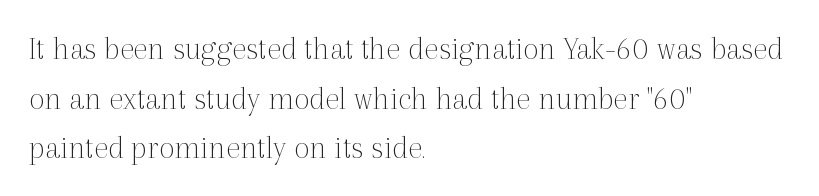
Q: Is the text bold? A: No.
Q: Is the text italic (slanted)? A: No, it is upright.
Q: Is the typeface a serif or a sans-serif typeface? A: Serif.
Q: Is the text underlined? A: No.
Q: How is the paragraph aligned? A: Left-aligned.
Q: Is the spacing between letters normal or unusually wide? A: Normal.
Q: Is the spacing between lines tight, normal or loose? A: Normal.
Q: Width (condensed, normal, or wide)? A: Normal.
Q: x-height? A: Medium.
Q: Monospaced? A: No.
